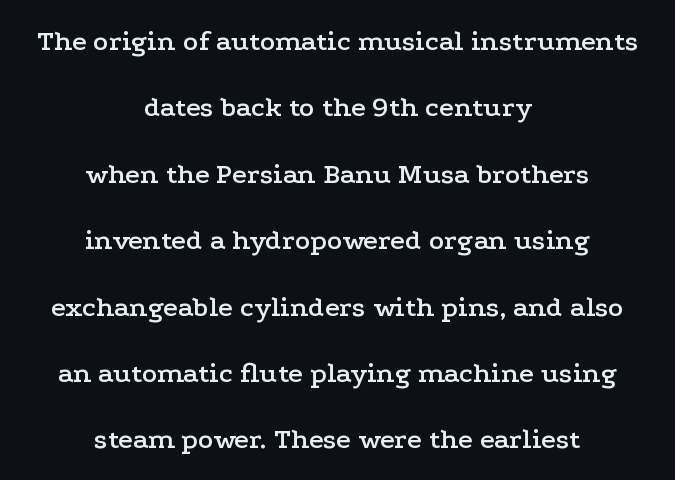
The image shows 29 px wide serif type, upright; set centered, loose line spacing (2.29x), normal letter spacing, not underlined; low stroke contrast and a medium x-height.
